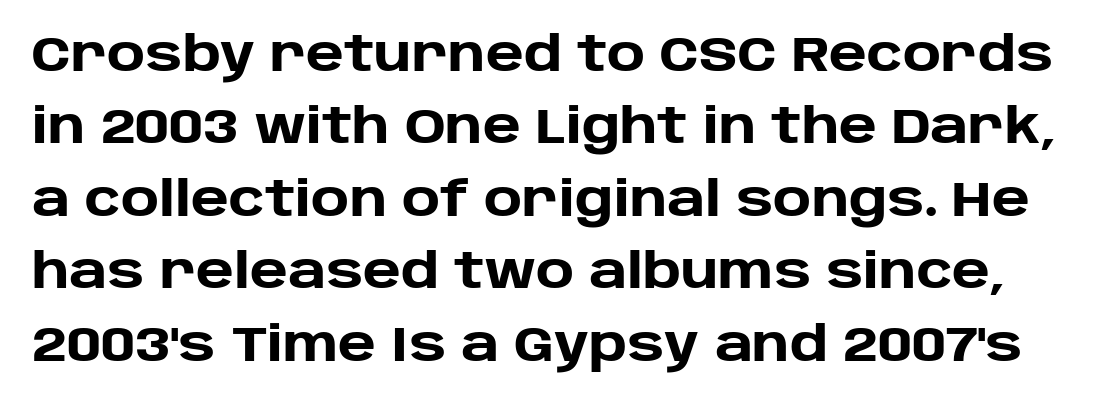
{"serif": "no", "italic": "no", "bold": "yes", "weight": "heavy", "width": "normal", "stroke_contrast": "low", "x_height": "large", "monospaced": "no", "underline": "no", "line_spacing": "normal", "line_spacing_ratio": 1.51, "letter_spacing": "normal", "letter_spacing_em": 0.0, "glyph_px": 48}
